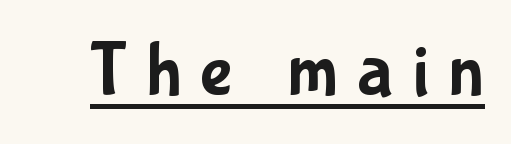
{"serif": "no", "italic": "no", "width": "condensed", "stroke_contrast": "low", "x_height": "medium", "monospaced": "no", "underline": "yes", "letter_spacing": "wide", "letter_spacing_em": 0.25, "glyph_px": 77}
